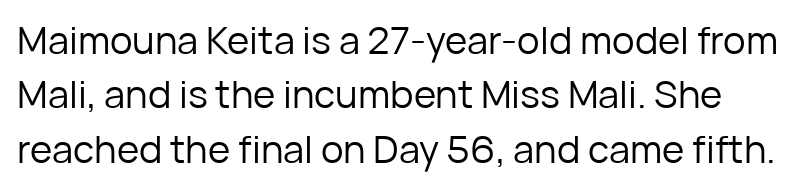
Q: Is the text bold? A: No.
Q: Is the text italic (slanted)? A: No, it is upright.
Q: Is the typeface a serif or a sans-serif typeface? A: Sans-serif.
Q: Is the text underlined? A: No.
Q: Is the spacing between letters normal or unusually wide? A: Normal.
Q: Is the spacing between lines tight, normal or loose? A: Normal.
Q: Width (condensed, normal, or wide)? A: Normal.
Q: Stroke contrast? A: Low.
Q: x-height? A: Medium.
Q: Monospaced? A: No.
